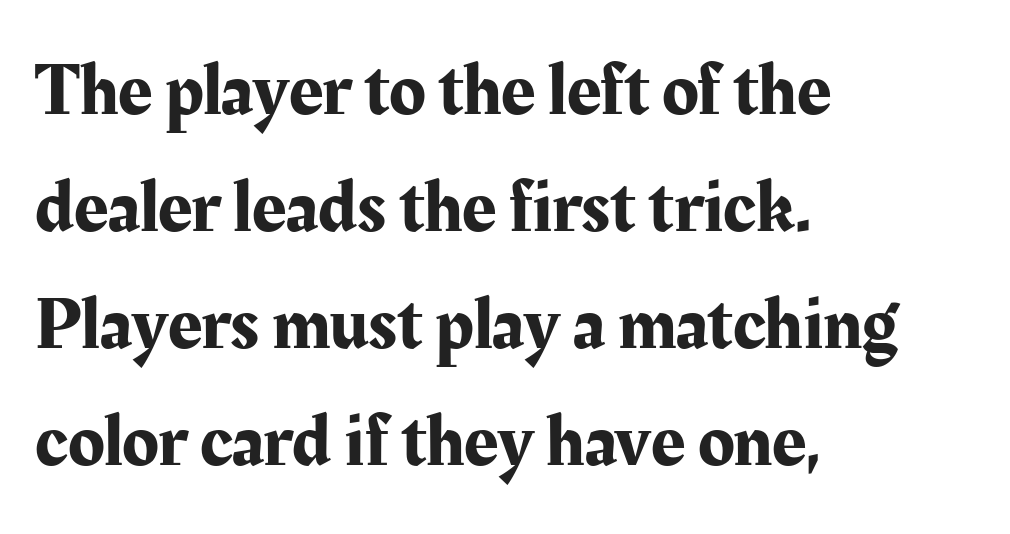
Q: Is the text italic (slanted)? A: No, it is upright.
Q: Is the typeface a serif or a sans-serif typeface? A: Serif.
Q: Is the text underlined? A: No.
Q: How is the paragraph aligned? A: Left-aligned.
Q: Is the spacing between letters normal or unusually wide? A: Normal.
Q: Is the spacing between lines tight, normal or loose? A: Normal.
Q: Width (condensed, normal, or wide)? A: Normal.
Q: Stroke contrast? A: Medium.
Q: x-height? A: Medium.
Q: Monospaced? A: No.
